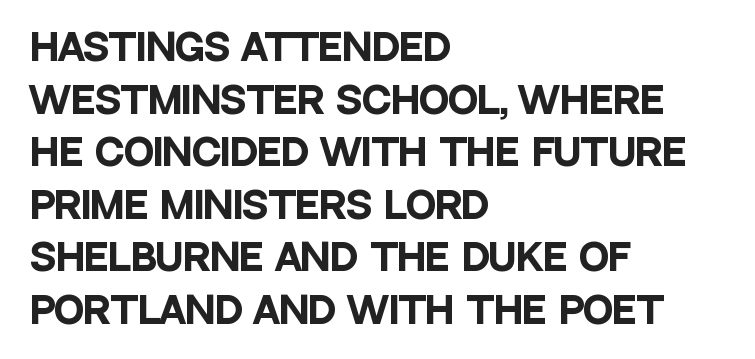
{"serif": "no", "italic": "no", "bold": "yes", "weight": "heavy", "width": "condensed", "stroke_contrast": "low", "x_height": "large", "monospaced": "no", "underline": "no", "align": "left", "line_spacing": "normal", "line_spacing_ratio": 1.46, "letter_spacing": "normal", "letter_spacing_em": 0.0, "glyph_px": 36}
